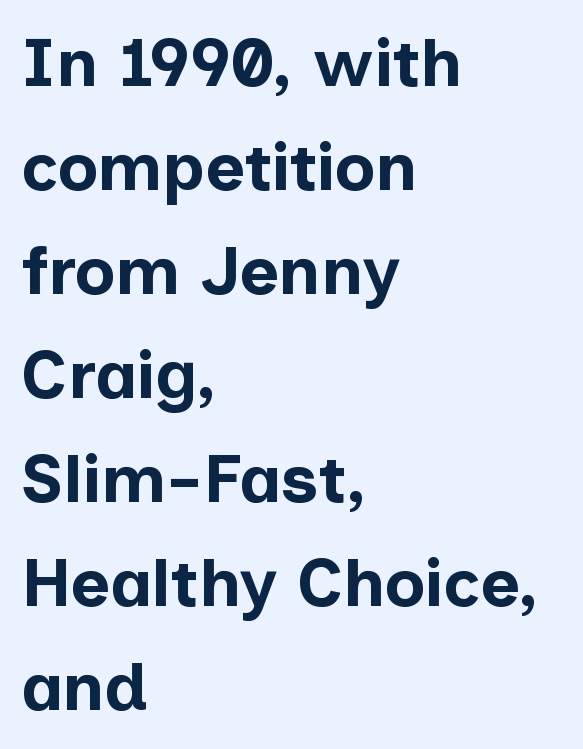
{"serif": "no", "italic": "no", "bold": "yes", "weight": "bold", "width": "normal", "stroke_contrast": "low", "x_height": "medium", "monospaced": "no", "underline": "no", "align": "left", "line_spacing": "normal", "line_spacing_ratio": 1.53, "letter_spacing": "normal", "letter_spacing_em": 0.0, "glyph_px": 68}
